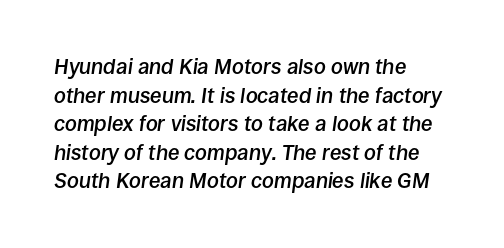
{"italic": "yes", "lean": "right", "slant_degrees": 8, "bold": "semi", "underline": "no", "align": "left", "line_spacing": "normal", "line_spacing_ratio": 1.36, "letter_spacing": "normal", "letter_spacing_em": 0.0, "glyph_px": 21}
